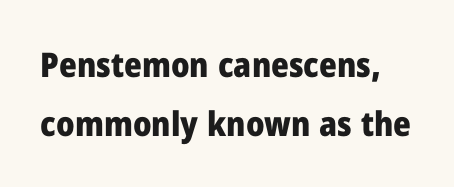
The image shows 34 px heavy sans-serif type, upright; set line spacing 1.74x, normal letter spacing, not underlined; low stroke contrast and a medium x-height.
